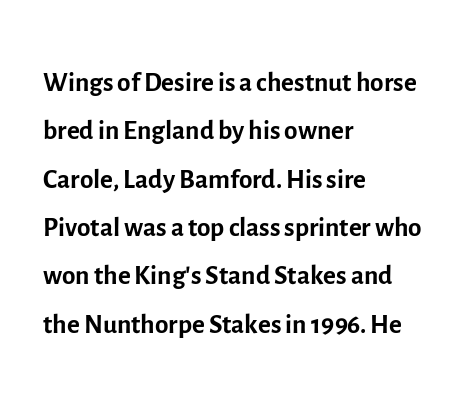
The image shows 39 px regular-weight sans-serif type, upright; set left-aligned, line spacing 1.24x, normal letter spacing, not underlined; a medium x-height.
